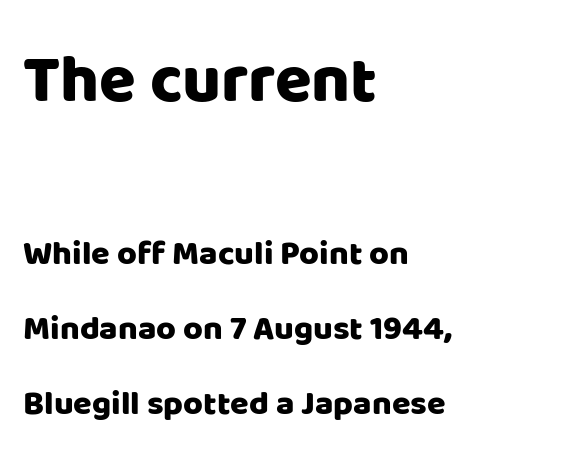
{"serif": "no", "italic": "no", "width": "normal", "stroke_contrast": "low", "x_height": "large", "monospaced": "no", "underline": "no", "align": "left", "line_spacing": "loose", "line_spacing_ratio": 2.2, "letter_spacing": "normal", "letter_spacing_em": 0.0, "larger_block": "first", "size_ratio": 1.97, "glyph_px": 67}
